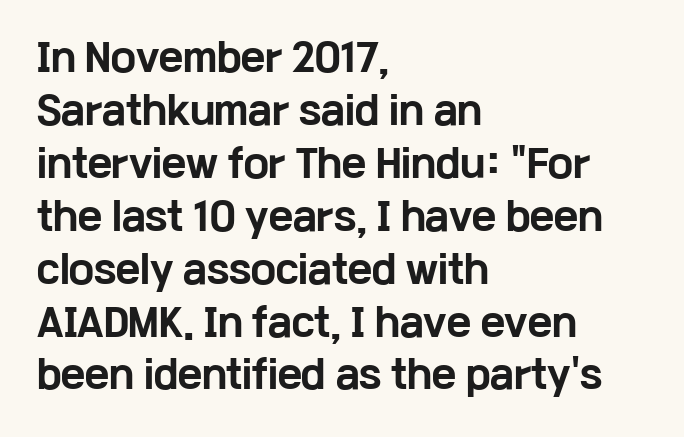
Q: Is the text bold? A: Yes.
Q: Is the text italic (slanted)? A: No, it is upright.
Q: Is the typeface a serif or a sans-serif typeface? A: Sans-serif.
Q: Is the text underlined? A: No.
Q: How is the paragraph aligned? A: Left-aligned.
Q: Is the spacing between letters normal or unusually wide? A: Normal.
Q: Is the spacing between lines tight, normal or loose? A: Normal.
Q: Width (condensed, normal, or wide)? A: Wide.
Q: Stroke contrast? A: Low.
Q: x-height? A: Medium.
Q: Monospaced? A: No.
